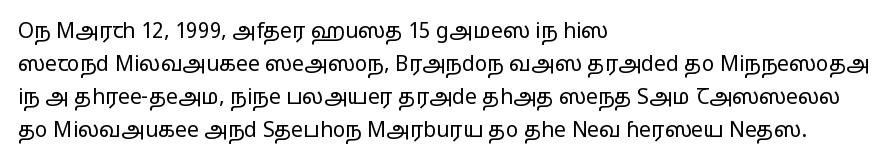
No italicization has been applied; the sample stays upright. This rendering features lettering with no underline. Summary of weight: not heavy and not bold. The typesetter chose a ragged-right arrangement here. The vertical gap from one line to the next is medium.
